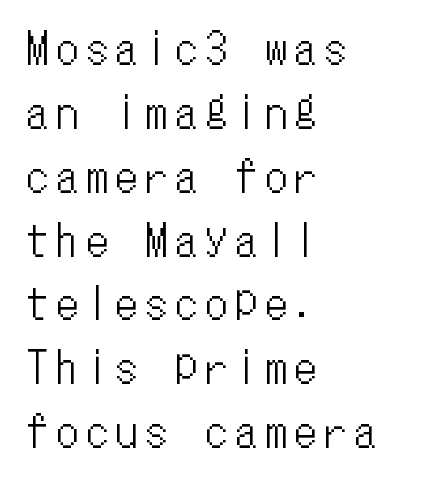
{"italic": "no", "width": "condensed", "stroke_contrast": "low", "x_height": "medium", "monospaced": "yes", "underline": "no", "align": "left", "line_spacing": "normal", "line_spacing_ratio": 1.52, "letter_spacing": "wide", "letter_spacing_em": 0.21, "glyph_px": 42}
